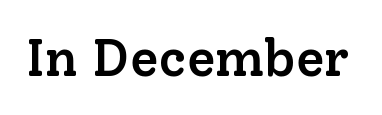
Q: Is the text bold? A: Semi-bold.
Q: Is the text italic (slanted)? A: No, it is upright.
Q: Is the typeface a serif or a sans-serif typeface? A: Serif.
Q: Is the text underlined? A: No.
Q: Is the spacing between letters normal or unusually wide? A: Normal.
Q: Width (condensed, normal, or wide)? A: Normal.
Q: Stroke contrast? A: Low.
Q: x-height? A: Medium.
Q: Monospaced? A: No.
